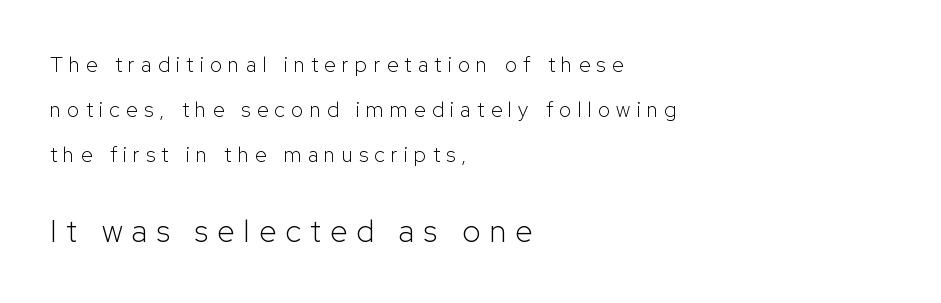
Q: Is the text bold? A: No.
Q: Is the text italic (slanted)? A: No, it is upright.
Q: Is the typeface a serif or a sans-serif typeface? A: Sans-serif.
Q: Is the text underlined? A: No.
Q: How is the paragraph aligned? A: Left-aligned.
Q: Is the spacing between letters normal or unusually wide? A: Unusually wide.
Q: Is the spacing between lines tight, normal or loose? A: Loose.
Q: Which block of text is set in a larger size, the first (top) or the second (bottom)? A: The second (bottom) one.
Q: Width (condensed, normal, or wide)? A: Normal.
Q: Stroke contrast? A: Low.
Q: x-height? A: Medium.
Q: Monospaced? A: No.
